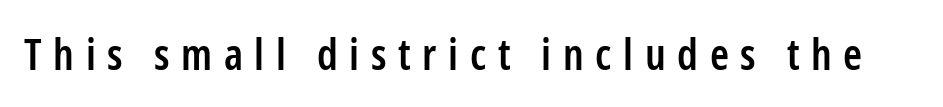
Q: Is the text bold? A: Semi-bold.
Q: Is the text italic (slanted)? A: No, it is upright.
Q: Is the typeface a serif or a sans-serif typeface? A: Sans-serif.
Q: Is the text underlined? A: No.
Q: Is the spacing between letters normal or unusually wide? A: Unusually wide.
Q: Width (condensed, normal, or wide)? A: Condensed.
Q: Stroke contrast? A: Low.
Q: x-height? A: Medium.
Q: Monospaced? A: No.
